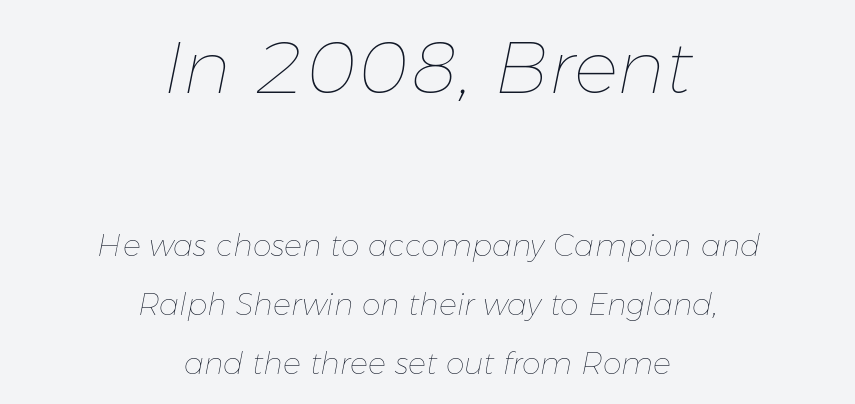
Q: Is the text bold? A: No.
Q: Is the text italic (slanted)? A: Yes, it leans right by about 11 degrees.
Q: Is the text underlined? A: No.
Q: How is the paragraph aligned? A: Centered.
Q: Is the spacing between letters normal or unusually wide? A: Normal.
Q: Is the spacing between lines tight, normal or loose? A: Loose.
Q: Which block of text is set in a larger size, the first (top) or the second (bottom)? A: The first (top) one.
Q: Width (condensed, normal, or wide)? A: Normal.
Q: Stroke contrast? A: Low.
Q: x-height? A: Medium.
Q: Monospaced? A: No.
